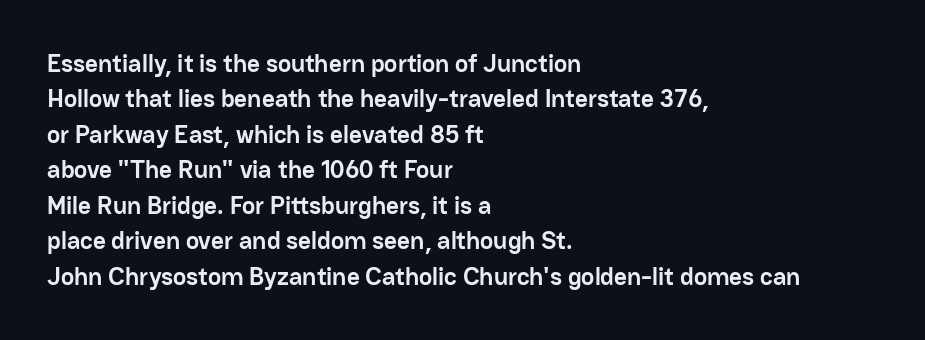
The strokes are fattened all the way to bold. Does the copy run flush right? No — it runs flush left. The face used here is rendered with its standard letterfit. Does the leading feel generous? No, just average. The typography opts for an upright posture over an oblique one.
